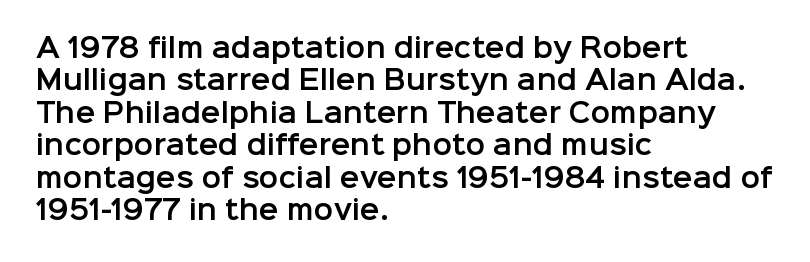
The image shows 26 px text type, upright; set left-aligned, normal line spacing (1.25x), normal letter spacing, not underlined.
